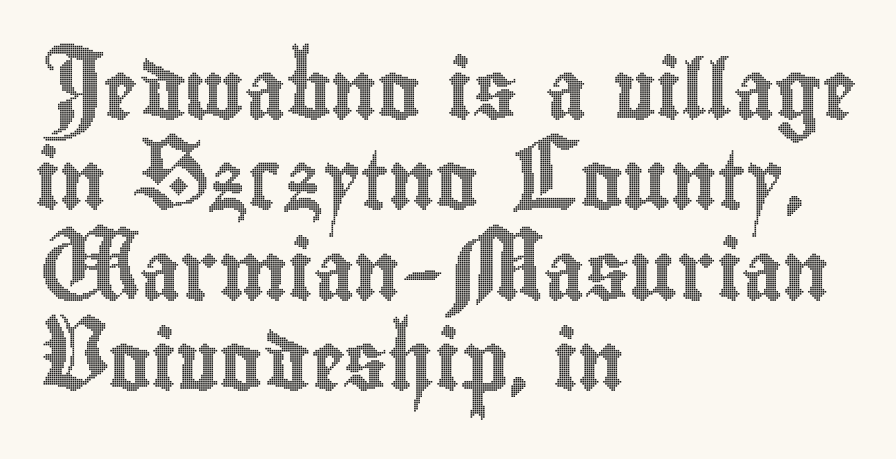
Bare-footed words on every line. Leftover space on each line is placed entirely after the last word. A typesetter would call this proportional, since set widths differ per character. Default kerning and tracking; the words read as compact shapes. This is roman type, the default non-slanted kind.
